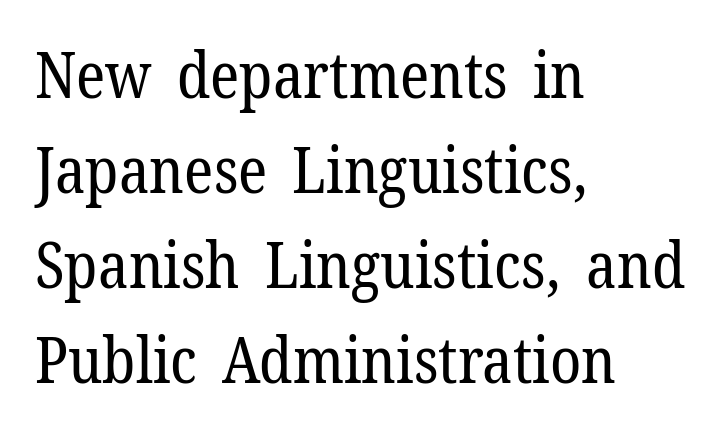
Inter-character spacing is left at the font's built-in metrics. This rendering employs a face with finishing strokes, i.e., a serif. If you drew a ruler down the left edge, every line would touch it. Interline gaps are of average width in this sample. The lettering holds an erect, upright posture throughout. Is this a heavy cut? Hardly; it is regular or lighter.
